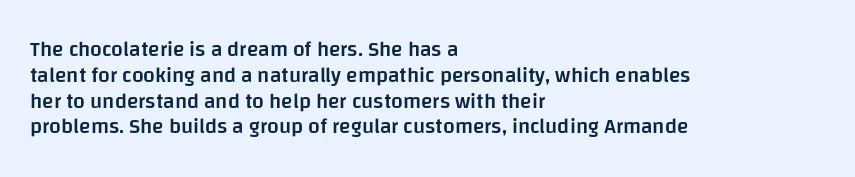
{"italic": "no", "bold": "semi", "underline": "no", "align": "left", "line_spacing_ratio": 1.23, "letter_spacing": "normal", "letter_spacing_em": 0.0, "glyph_px": 21}
